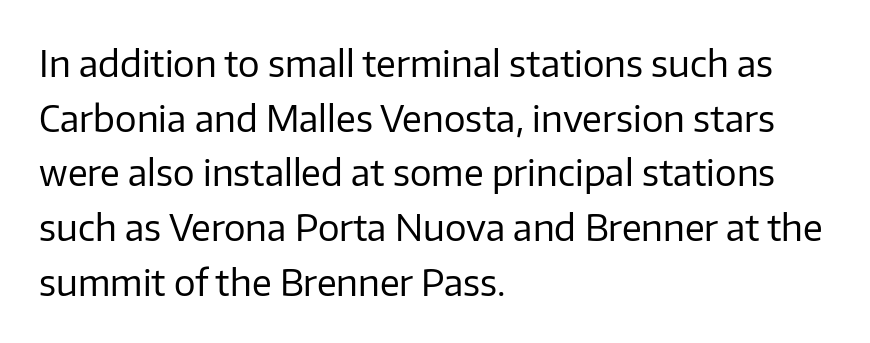
{"serif": "no", "italic": "no", "bold": "no", "weight": "regular", "width": "normal", "stroke_contrast": "low", "x_height": "medium", "monospaced": "no", "underline": "no", "align": "left", "line_spacing": "normal", "line_spacing_ratio": 1.52, "letter_spacing": "normal", "letter_spacing_em": 0.0, "glyph_px": 36}
